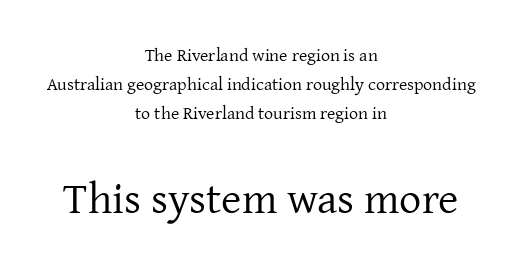
{"serif": "yes", "italic": "no", "bold": "no", "weight": "regular", "width": "normal", "stroke_contrast": "low", "x_height": "medium", "monospaced": "no", "underline": "no", "align": "center", "line_spacing": "normal", "line_spacing_ratio": 1.62, "letter_spacing": "normal", "letter_spacing_em": 0.0, "larger_block": "second", "size_ratio": 2.44, "glyph_px": 44}
